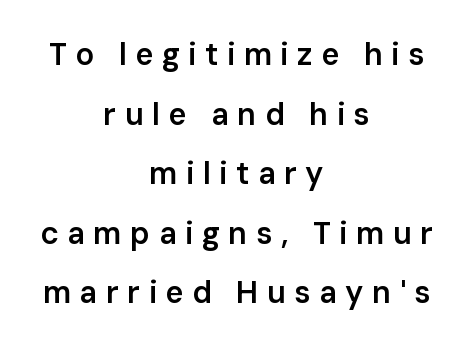
Q: Is the text bold? A: Semi-bold.
Q: Is the text italic (slanted)? A: No, it is upright.
Q: Is the typeface a serif or a sans-serif typeface? A: Sans-serif.
Q: Is the text underlined? A: No.
Q: How is the paragraph aligned? A: Centered.
Q: Is the spacing between letters normal or unusually wide? A: Unusually wide.
Q: Is the spacing between lines tight, normal or loose? A: Loose.
Q: Width (condensed, normal, or wide)? A: Normal.
Q: Stroke contrast? A: Low.
Q: x-height? A: Medium.
Q: Monospaced? A: No.
